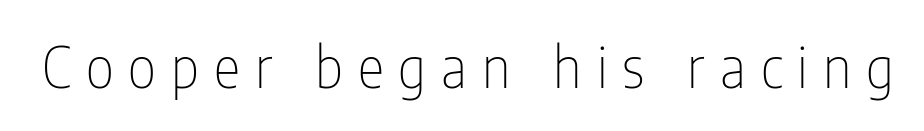
Q: Is the text bold? A: No.
Q: Is the text italic (slanted)? A: No, it is upright.
Q: Is the typeface a serif or a sans-serif typeface? A: Sans-serif.
Q: Is the text underlined? A: No.
Q: Is the spacing between letters normal or unusually wide? A: Unusually wide.
Q: Width (condensed, normal, or wide)? A: Condensed.
Q: Stroke contrast? A: Low.
Q: x-height? A: Medium.
Q: Monospaced? A: No.
